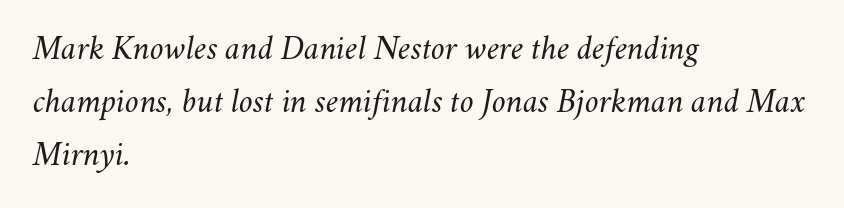
The image shows 35 px light type, italic (leaning right); set left-aligned, normal line spacing (1.51x), normal letter spacing, not underlined; medium stroke contrast and a small x-height.
